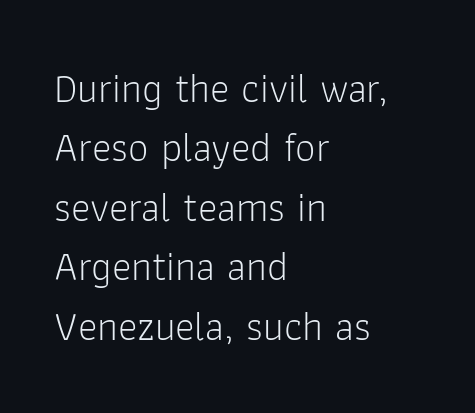
The foot of each line stays bare and open. Notice how the passage keeps a crisp vertical edge on the left only. The strokes are not fattened; the text isn't bold. This is sans-serif lettering, the kind often seen on screens and signage. The rendering uses natural spacing where letterforms have individual widths. The passage shown stacks its lines at a standard gap.
